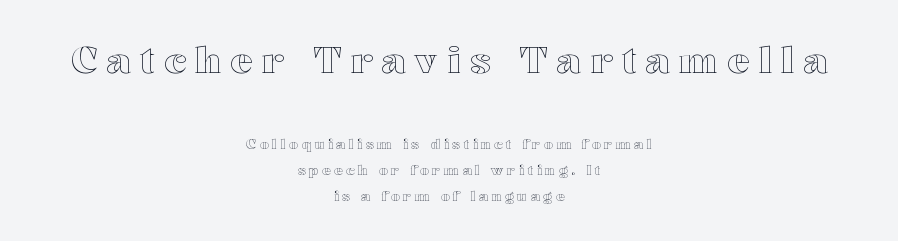
Q: Is the text italic (slanted)? A: No, it is upright.
Q: Is the text underlined? A: No.
Q: How is the paragraph aligned? A: Centered.
Q: Is the spacing between letters normal or unusually wide? A: Unusually wide.
Q: Which block of text is set in a larger size, the first (top) or the second (bottom)? A: The first (top) one.
Q: Width (condensed, normal, or wide)? A: Wide.
Q: x-height? A: Medium.
Q: Monospaced? A: No.
